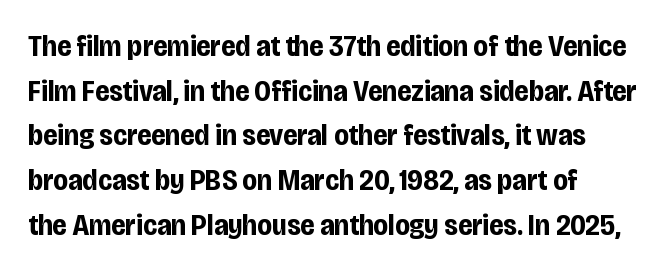
The image shows 30 px bold, condensed sans-serif type, upright; set left-aligned, normal line spacing (1.49x), normal letter spacing, not underlined; low stroke contrast and a large x-height.
